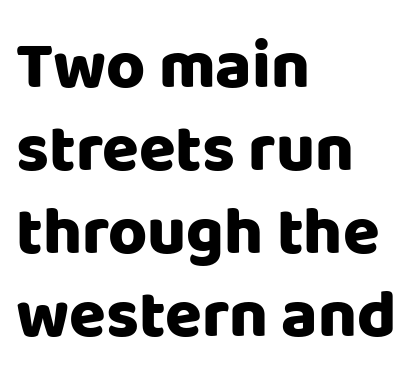
Q: Is the text bold? A: Yes.
Q: Is the text italic (slanted)? A: No, it is upright.
Q: Is the typeface a serif or a sans-serif typeface? A: Sans-serif.
Q: Is the text underlined? A: No.
Q: How is the paragraph aligned? A: Left-aligned.
Q: Is the spacing between letters normal or unusually wide? A: Normal.
Q: Width (condensed, normal, or wide)? A: Normal.
Q: Stroke contrast? A: Low.
Q: x-height? A: Large.
Q: Monospaced? A: No.
